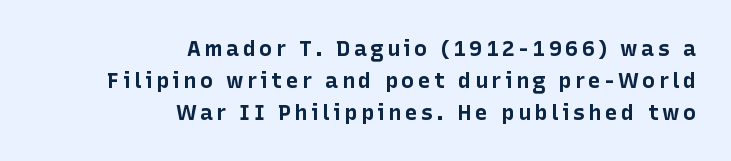
Q: Is the text bold? A: Yes.
Q: Is the text italic (slanted)? A: No, it is upright.
Q: Is the text underlined? A: No.
Q: How is the paragraph aligned? A: Right-aligned.
Q: Is the spacing between lines tight, normal or loose? A: Normal.
